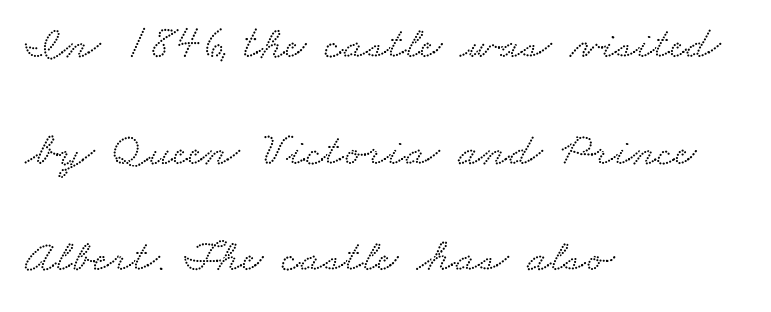
{"serif": "yes", "width": "wide", "stroke_contrast": "low", "x_height": "small", "monospaced": "no", "underline": "no", "align": "left", "line_spacing": "loose", "line_spacing_ratio": 2.27, "letter_spacing": "normal", "letter_spacing_em": 0.0, "glyph_px": 47}
